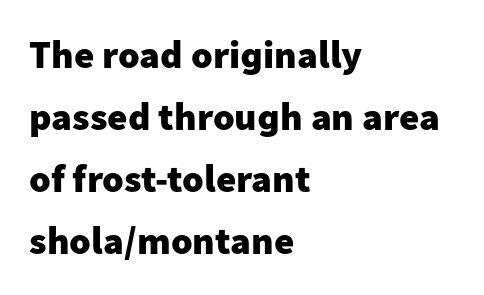
{"serif": "no", "italic": "no", "bold": "yes", "weight": "heavy", "width": "normal", "stroke_contrast": "low", "x_height": "medium", "monospaced": "no", "underline": "no", "align": "left", "line_spacing": "normal", "line_spacing_ratio": 1.59, "letter_spacing": "normal", "letter_spacing_em": 0.0, "glyph_px": 39}
